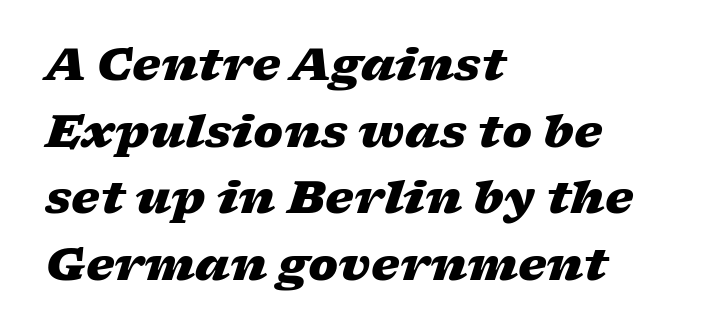
Look at the tracking — it's just the regular setting, nothing added. Think of a printed novel: that variable character pitch is what you see here. Anything drawn beneath the words? Only blank space. Vertically, the passage feels balanced, rows spaced as you'd expect. Italic? Definitely — the glyphs are oblique.
